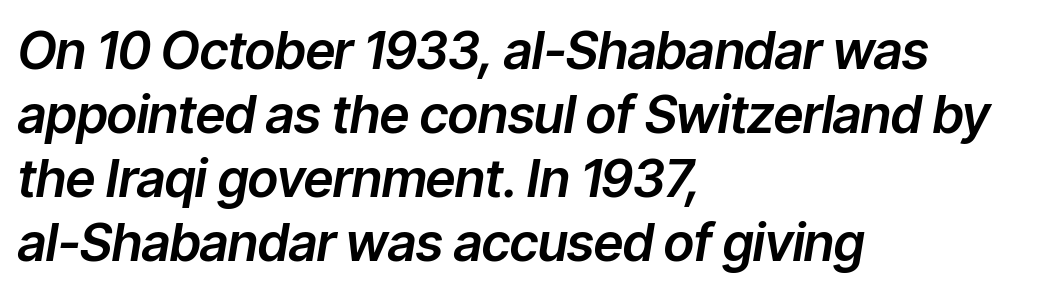
Style check: oblique. The paragraph shown leans on its left margin. The letters advance in unequal steps, a hallmark of proportional type. The glyphs are unaccompanied by any horizontal stroke below them. The gaps between neighbouring characters are ordinary and unremarkable.
